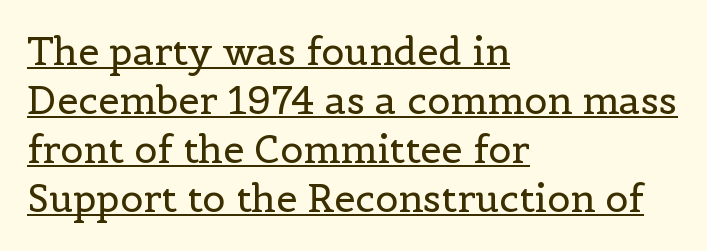
Q: Is the text bold? A: No.
Q: Is the text italic (slanted)? A: No, it is upright.
Q: Is the typeface a serif or a sans-serif typeface? A: Serif.
Q: Is the text underlined? A: Yes.
Q: How is the paragraph aligned? A: Left-aligned.
Q: Is the spacing between letters normal or unusually wide? A: Normal.
Q: Is the spacing between lines tight, normal or loose? A: Normal.
Q: Width (condensed, normal, or wide)? A: Normal.
Q: x-height? A: Medium.
Q: Monospaced? A: No.
